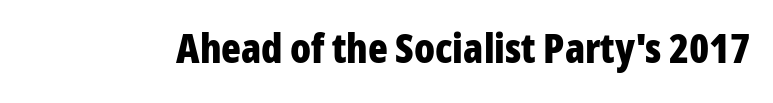
The image shows 41 px bold, condensed sans-serif type, upright; set normal letter spacing, not underlined; low stroke contrast and a medium x-height.
